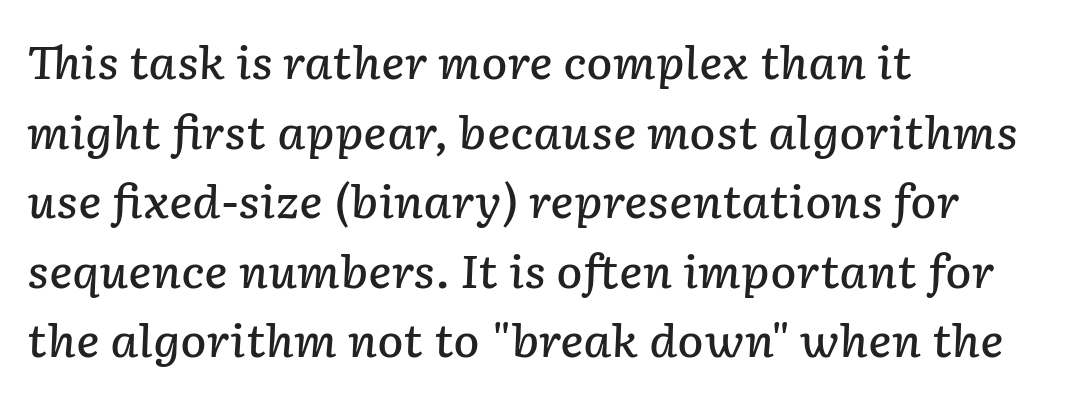
The image shows 44 px semibold type, italic (leaning right); set left-aligned, normal line spacing (1.58x), normal letter spacing, not underlined; low stroke contrast and a medium x-height.
